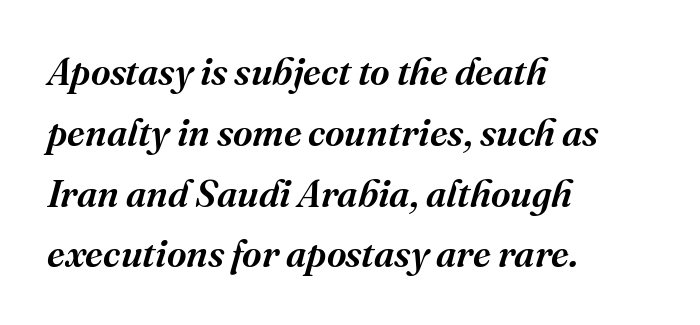
Q: Is the text italic (slanted)? A: Yes, it leans right by about 16 degrees.
Q: Is the typeface a serif or a sans-serif typeface? A: Serif.
Q: Is the text underlined? A: No.
Q: How is the paragraph aligned? A: Left-aligned.
Q: Is the spacing between letters normal or unusually wide? A: Normal.
Q: Is the spacing between lines tight, normal or loose? A: Normal.
Q: Width (condensed, normal, or wide)? A: Normal.
Q: Stroke contrast? A: Medium.
Q: x-height? A: Medium.
Q: Monospaced? A: No.
